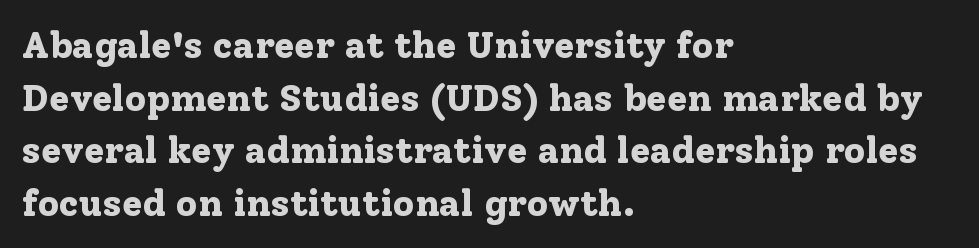
The image shows 37 px bold serif type, upright; set left-aligned, normal line spacing (1.42x), normal letter spacing, not underlined; low stroke contrast and a medium x-height.
